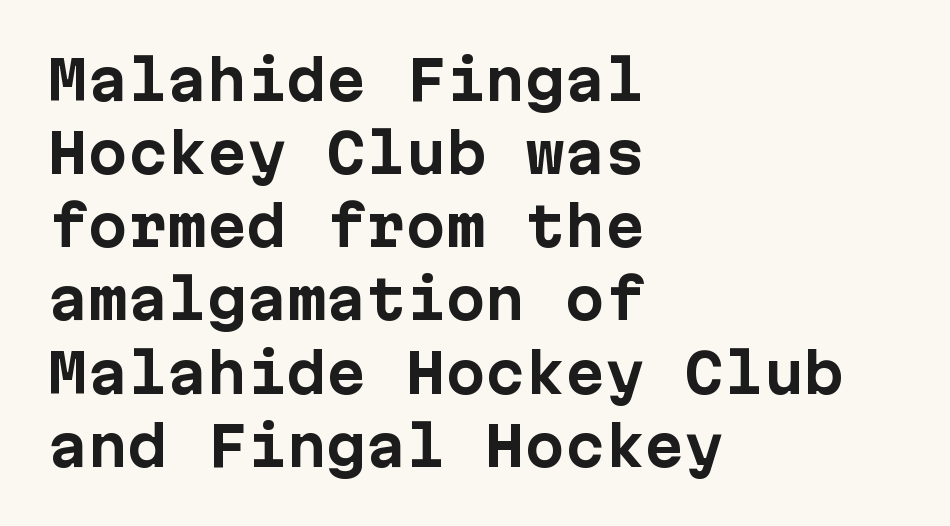
Are there feet on the stems? There aren't — it's a sans. Thick stems and heavy bowls — unmistakably bold. Normally led — the rows are evenly, conventionally spaced. Posture: straight, roman, zero tilt. A classic flush-left, rag-right setting is used for this passage.
